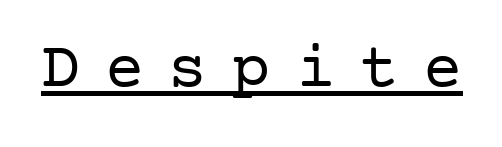
Q: Is the text bold? A: No.
Q: Is the text italic (slanted)? A: No, it is upright.
Q: Is the typeface a serif or a sans-serif typeface? A: Serif.
Q: Is the text underlined? A: Yes.
Q: Is the spacing between letters normal or unusually wide? A: Unusually wide.
Q: Width (condensed, normal, or wide)? A: Normal.
Q: Stroke contrast? A: Low.
Q: x-height? A: Medium.
